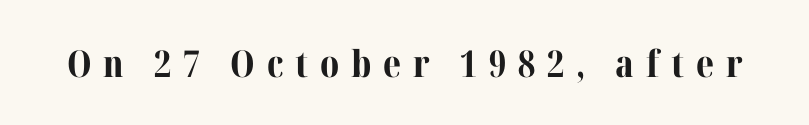
{"serif": "yes", "italic": "no", "bold": "yes", "weight": "bold", "width": "normal", "stroke_contrast": "medium", "x_height": "medium", "monospaced": "no", "underline": "no", "letter_spacing": "wide", "letter_spacing_em": 0.32, "glyph_px": 37}
